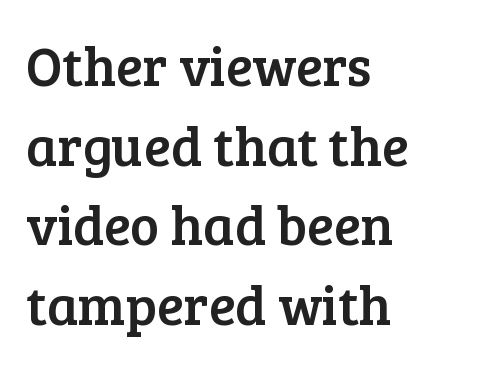
The image shows 55 px serif type, upright; set left-aligned, normal line spacing (1.45x), normal letter spacing, not underlined; low stroke contrast and a medium x-height.
